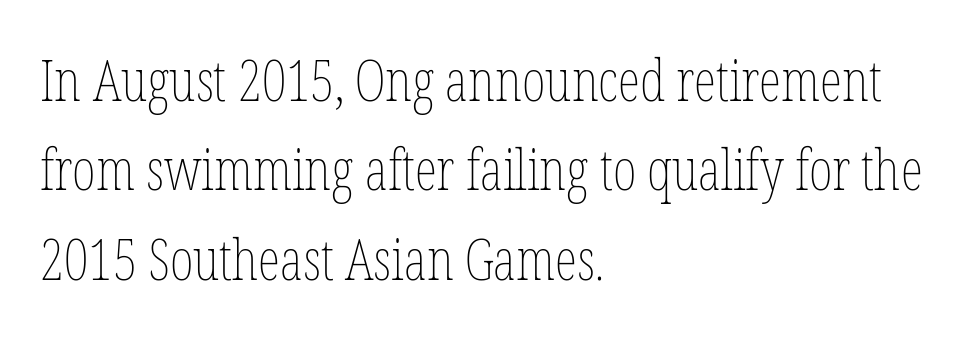
Q: Is the text bold? A: No.
Q: Is the text italic (slanted)? A: No, it is upright.
Q: Is the text underlined? A: No.
Q: How is the paragraph aligned? A: Left-aligned.
Q: Is the spacing between letters normal or unusually wide? A: Normal.
Q: Is the spacing between lines tight, normal or loose? A: Normal.
Q: Width (condensed, normal, or wide)? A: Condensed.
Q: Stroke contrast? A: Low.
Q: x-height? A: Medium.
Q: Monospaced? A: No.
